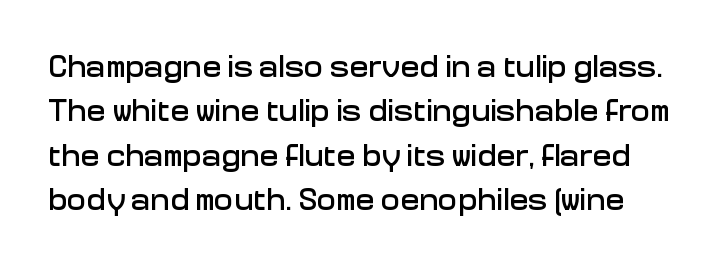
The image shows 32 px sans-serif type, upright; set normal line spacing (1.39x), normal letter spacing, not underlined; low stroke contrast and a medium x-height.
